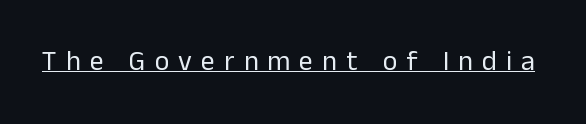
Q: Is the text bold? A: No.
Q: Is the text italic (slanted)? A: No, it is upright.
Q: Is the typeface a serif or a sans-serif typeface? A: Sans-serif.
Q: Is the text underlined? A: Yes.
Q: Is the spacing between letters normal or unusually wide? A: Unusually wide.
Q: Width (condensed, normal, or wide)? A: Normal.
Q: Stroke contrast? A: Low.
Q: x-height? A: Medium.
Q: Monospaced? A: No.
